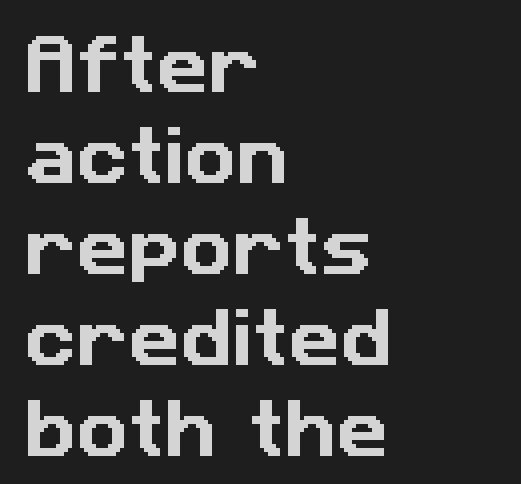
Q: Is the typeface a serif or a sans-serif typeface? A: Sans-serif.
Q: Is the text underlined? A: No.
Q: How is the paragraph aligned? A: Left-aligned.
Q: Is the spacing between letters normal or unusually wide? A: Normal.
Q: Is the spacing between lines tight, normal or loose? A: Normal.
Q: Width (condensed, normal, or wide)? A: Normal.
Q: Stroke contrast? A: Low.
Q: x-height? A: Medium.
Q: Monospaced? A: No.
